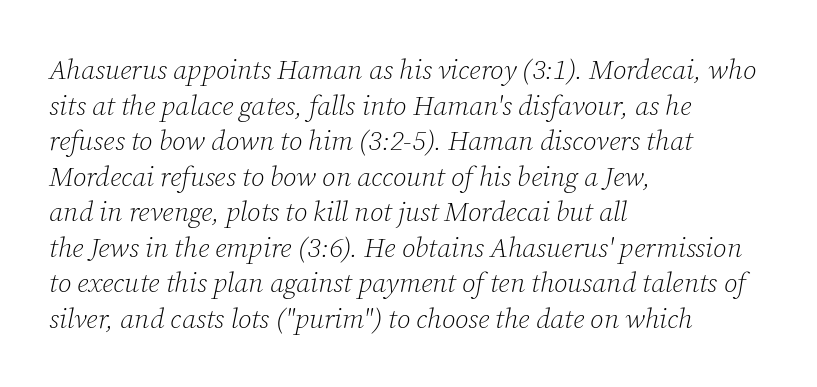
Leading matches the norm, producing a regular column. Glance below the letters and you will spot only blank space. These lines are rendered in a variable-pitch font. Each line starts at the same left margin while the right side varies.
